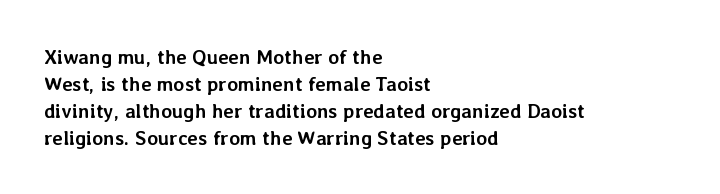
Q: Is the text bold? A: Yes.
Q: Is the text italic (slanted)? A: No, it is upright.
Q: Is the text underlined? A: No.
Q: How is the paragraph aligned? A: Left-aligned.
Q: Is the spacing between letters normal or unusually wide? A: Normal.
Q: Is the spacing between lines tight, normal or loose? A: Normal.
